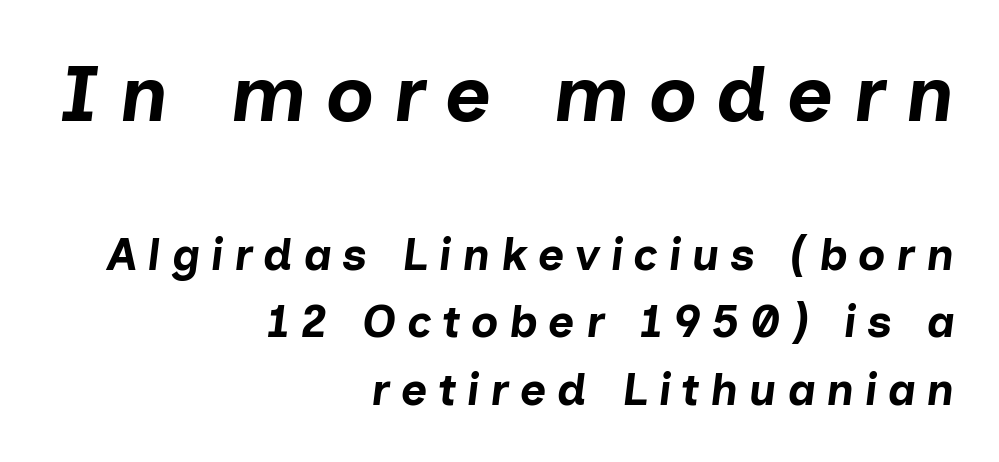
The image shows 79 px bold type, italic (leaning right); set right-aligned, normal line spacing (1.5x), unusually wide letter spacing (+0.24 em), not underlined; the first (top) block is 1.76x larger; low stroke contrast and a medium x-height.
